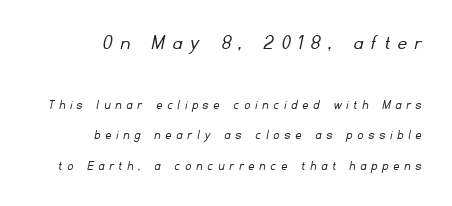
{"bold": "no", "underline": "no", "align": "right", "line_spacing": "loose", "line_spacing_ratio": 2.19, "letter_spacing": "wide", "letter_spacing_em": 0.38, "larger_block": "first", "size_ratio": 1.57, "glyph_px": 22}
